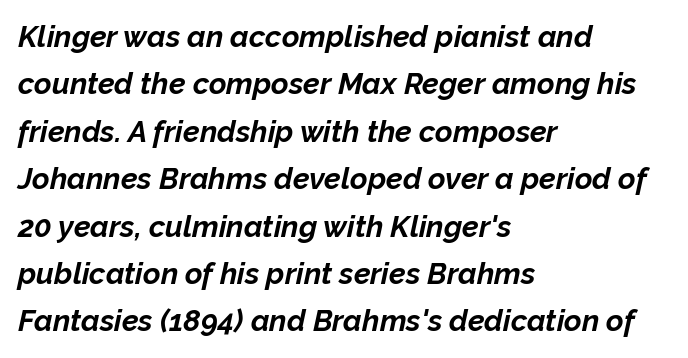
The image shows 30 px bold type, italic (leaning right); set left-aligned, normal line spacing (1.58x), normal letter spacing, not underlined; low stroke contrast and a medium x-height.
